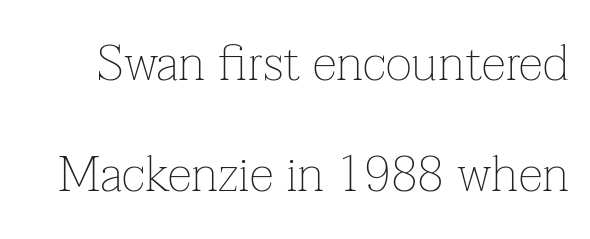
{"serif": "yes", "italic": "no", "bold": "no", "weight": "thin", "width": "normal", "stroke_contrast": "low", "x_height": "medium", "monospaced": "no", "underline": "no", "line_spacing": "loose", "line_spacing_ratio": 2.22, "letter_spacing": "normal", "letter_spacing_em": 0.0, "glyph_px": 50}
